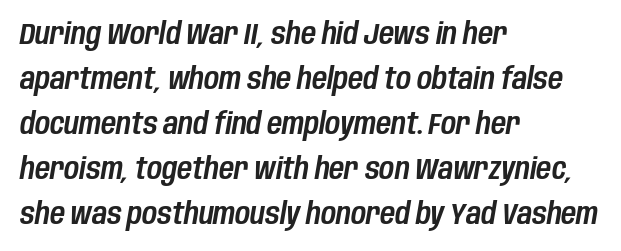
{"italic": "yes", "lean": "right", "slant_degrees": 10, "width": "condensed", "stroke_contrast": "low", "x_height": "large", "monospaced": "no", "underline": "no", "align": "left", "line_spacing": "normal", "line_spacing_ratio": 1.55, "letter_spacing": "normal", "letter_spacing_em": 0.0, "glyph_px": 29}
